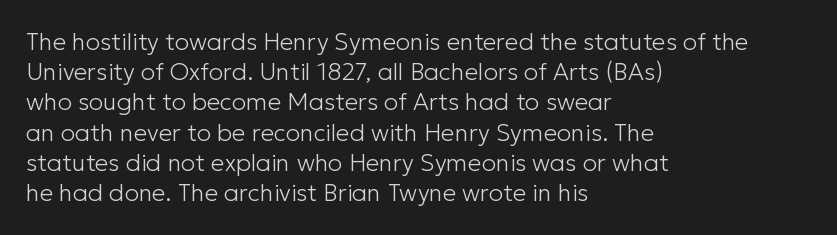
The image shows 24 px text type, upright; set left-aligned, normal line spacing (1.26x), normal letter spacing, not underlined.
